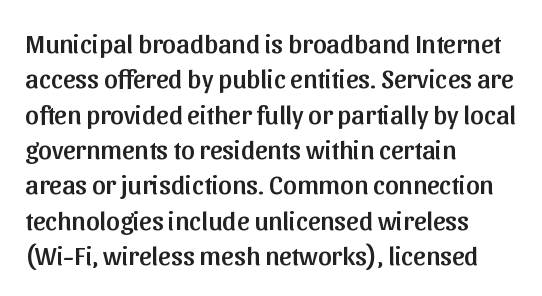
Interline gaps are of average width in this sample. The axis of the letterforms is exactly vertical. Casual observation: everything's shoved over to the left. These lines keep a tight, regular rhythm from letter to letter. Unmarked baselines from the first word to the last.
